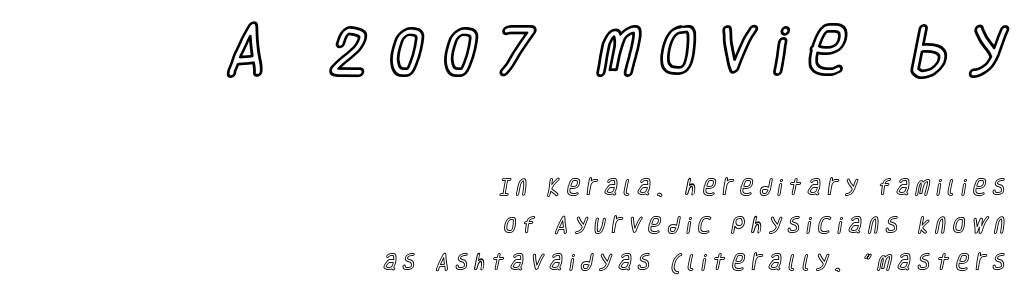
Q: Is the text italic (slanted)? A: Yes.
Q: Is the text underlined? A: No.
Q: How is the paragraph aligned? A: Right-aligned.
Q: Is the spacing between letters normal or unusually wide? A: Unusually wide.
Q: Is the spacing between lines tight, normal or loose? A: Loose.
Q: Which block of text is set in a larger size, the first (top) or the second (bottom)? A: The first (top) one.
Q: Width (condensed, normal, or wide)? A: Condensed.
Q: x-height? A: Large.
Q: Monospaced? A: No.
